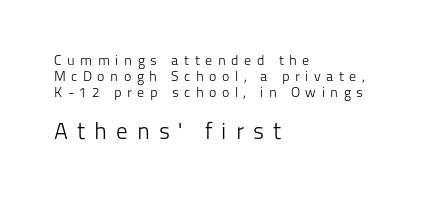
This reads as an unemphasized weight, regular at the heaviest. A student would notice the bottom passage is typeset larger than what precedes it. The typesetter chose a ragged-right arrangement here. The line texture is sparse and dotted thanks to wide tracking. The zone under the glyphs is completely vacant. The letters stand upright; this is a roman face.
